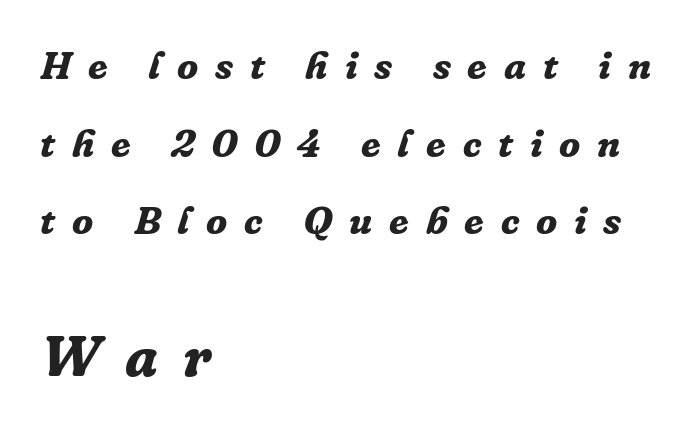
Does extra space separate the letters? Yes, quite a lot of it. Unlike a clean sans, this face finishes its strokes with serifs. The second block has been scaled up relative to the first. Alignment: flush left. Decoration check: the copy has no underline. The lettering tilts uniformly, giving the passage an italic look.
